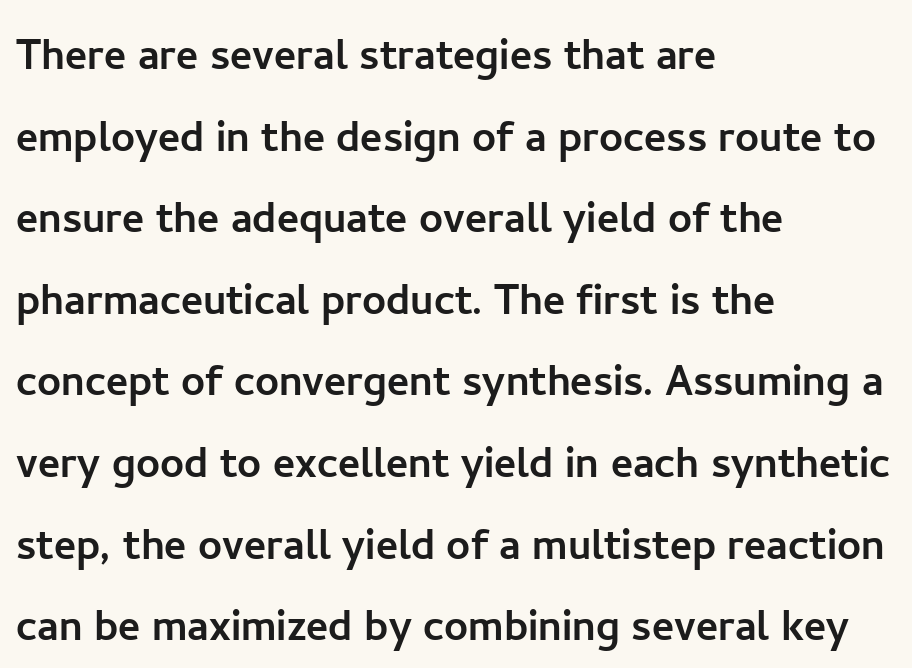
The image shows 53 px sans-serif type, upright; set left-aligned, normal line spacing (1.54x), normal letter spacing, not underlined; low stroke contrast and a medium x-height.
